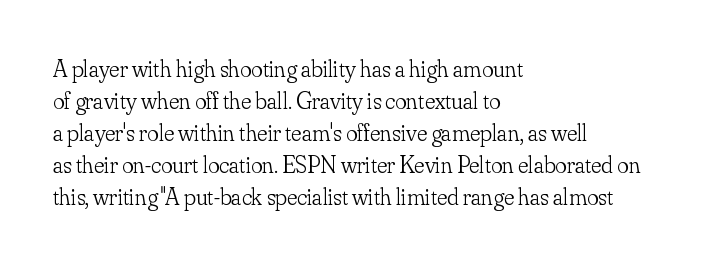
Q: Is the text bold? A: No.
Q: Is the text italic (slanted)? A: No, it is upright.
Q: Is the text underlined? A: No.
Q: How is the paragraph aligned? A: Left-aligned.
Q: Is the spacing between letters normal or unusually wide? A: Normal.
Q: Is the spacing between lines tight, normal or loose? A: Normal.
